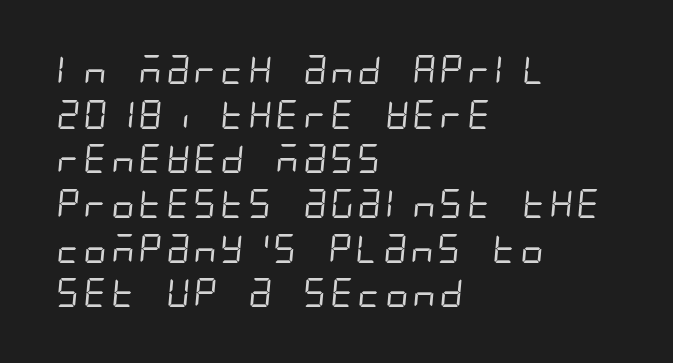
{"serif": "no", "bold": "no", "weight": "regular", "width": "condensed", "stroke_contrast": "low", "x_height": "large", "underline": "no", "align": "left", "line_spacing": "normal", "line_spacing_ratio": 1.54, "letter_spacing": "normal", "letter_spacing_em": 0.0, "glyph_px": 29}
